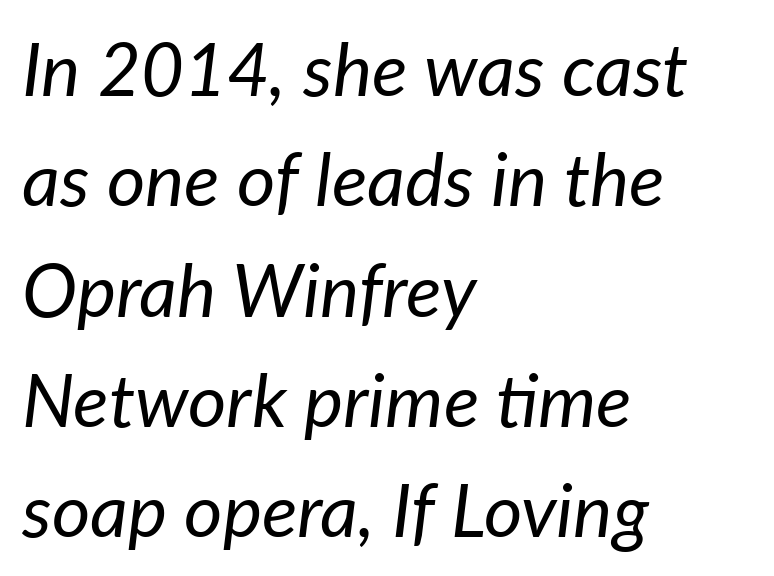
{"italic": "yes", "lean": "right", "slant_degrees": 7, "bold": "no", "weight": "regular", "width": "normal", "stroke_contrast": "low", "x_height": "medium", "monospaced": "no", "underline": "no", "align": "left", "line_spacing": "normal", "line_spacing_ratio": 1.49, "letter_spacing": "normal", "letter_spacing_em": 0.0, "glyph_px": 74}
